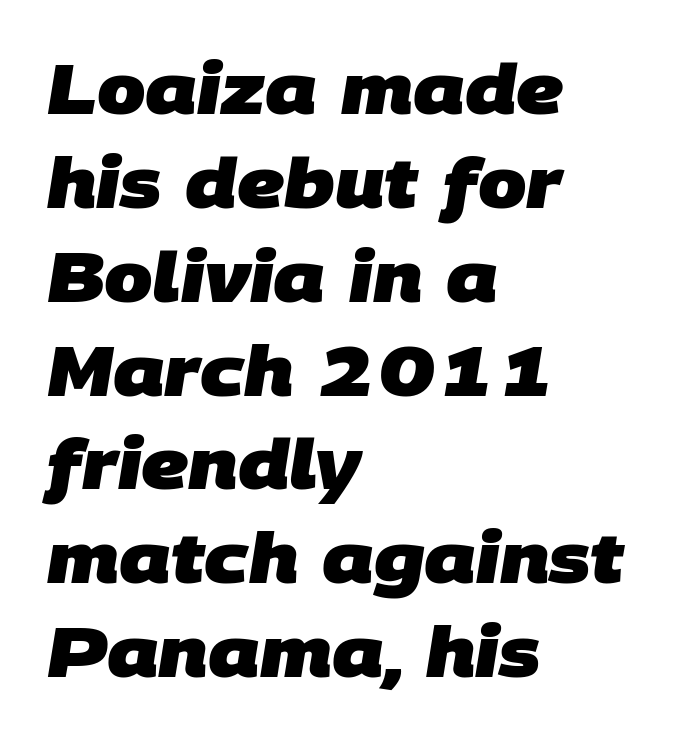
{"serif": "no", "bold": "yes", "weight": "heavy", "width": "normal", "stroke_contrast": "low", "x_height": "large", "monospaced": "no", "underline": "no", "align": "left", "line_spacing": "normal", "line_spacing_ratio": 1.36, "letter_spacing": "normal", "letter_spacing_em": 0.0, "glyph_px": 69}
